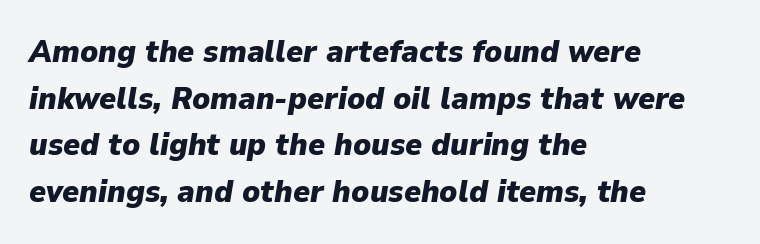
{"italic": "yes", "lean": "right", "slant_degrees": 9, "bold": "yes", "weight": "heavy", "width": "normal", "stroke_contrast": "low", "x_height": "medium", "monospaced": "no", "underline": "no", "align": "left", "line_spacing": "normal", "line_spacing_ratio": 1.46, "letter_spacing": "normal", "letter_spacing_em": 0.0, "glyph_px": 32}
